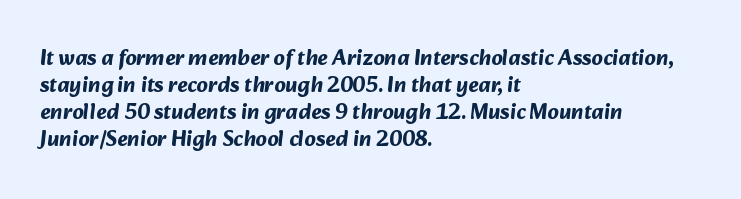
{"bold": "yes", "underline": "no", "align": "left", "line_spacing_ratio": 1.22, "letter_spacing": "normal", "letter_spacing_em": 0.0, "glyph_px": 22}
